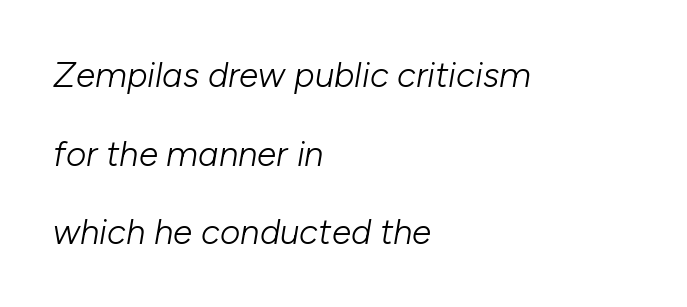
The image shows 35 px light type, italic (leaning right); set left-aligned, loose line spacing (2.25x), normal letter spacing, not underlined; low stroke contrast and a medium x-height.
